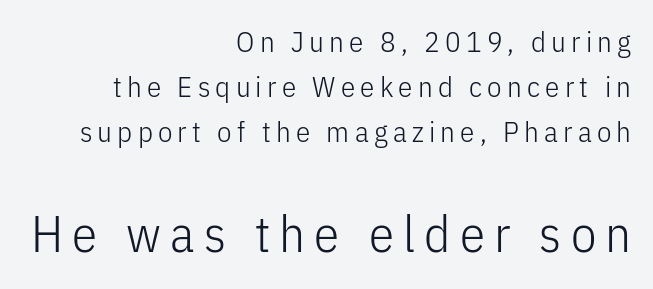
Rendered with straight, roman letterforms. The composition opens small and finishes big. Clear beneath every line of the passage. The letters advance in unequal steps, a hallmark of proportional type. The passage shown stacks its lines at a standard gap. The typesetter chose a ragged-left arrangement here.
